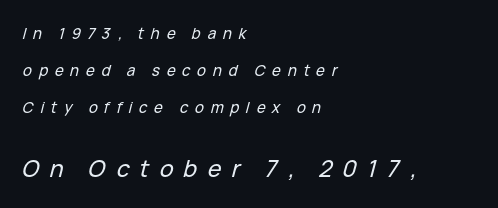
What stands out about the letter spacing? Its width — letters are far apart. Vertical spacing — loose. Small over large — that's the arrangement of the two blocks here. The paragraph has a hard left edge and a soft right edge. When letters slant like this, we call the style italic. Check under the words: just untouched page.
